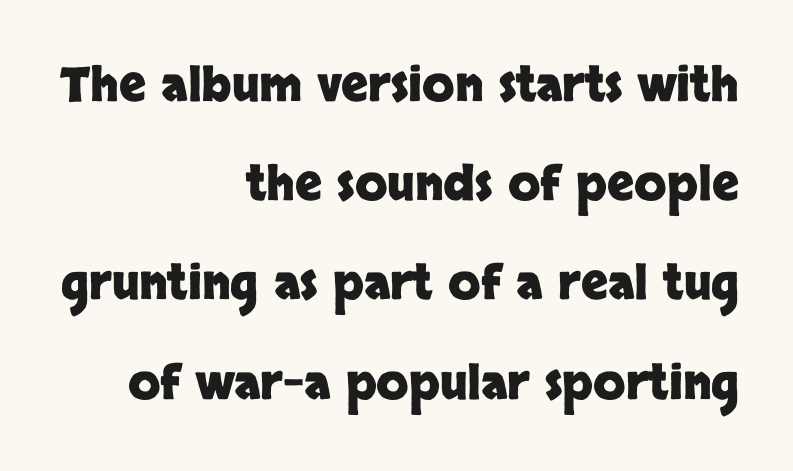
The image shows 47 px heavy sans-serif type, upright; set right-aligned, loose line spacing (2.11x), normal letter spacing, not underlined; low stroke contrast and a large x-height.
